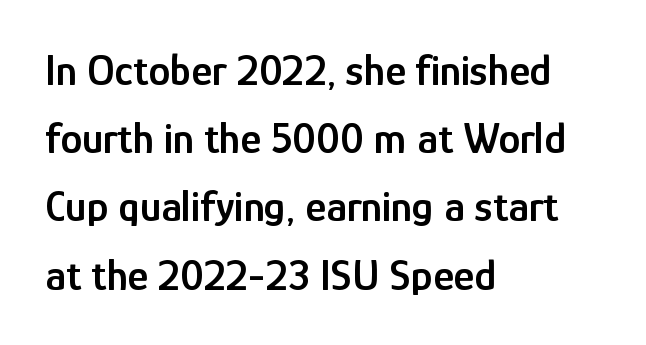
{"serif": "no", "italic": "no", "bold": "semi", "weight": "semibold", "width": "condensed", "stroke_contrast": "low", "x_height": "medium", "monospaced": "no", "underline": "no", "align": "left", "line_spacing": "normal", "line_spacing_ratio": 1.55, "letter_spacing": "normal", "letter_spacing_em": 0.0, "glyph_px": 44}
